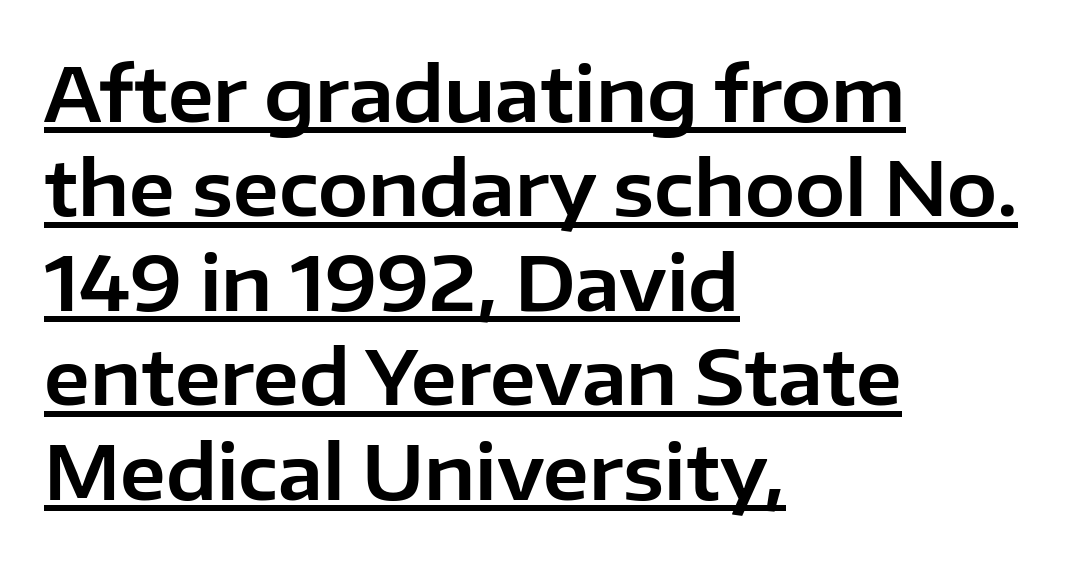
{"serif": "no", "italic": "no", "width": "normal", "stroke_contrast": "low", "x_height": "medium", "monospaced": "no", "underline": "yes", "align": "left", "line_spacing": "normal", "line_spacing_ratio": 1.26, "letter_spacing": "normal", "letter_spacing_em": 0.0, "glyph_px": 75}
